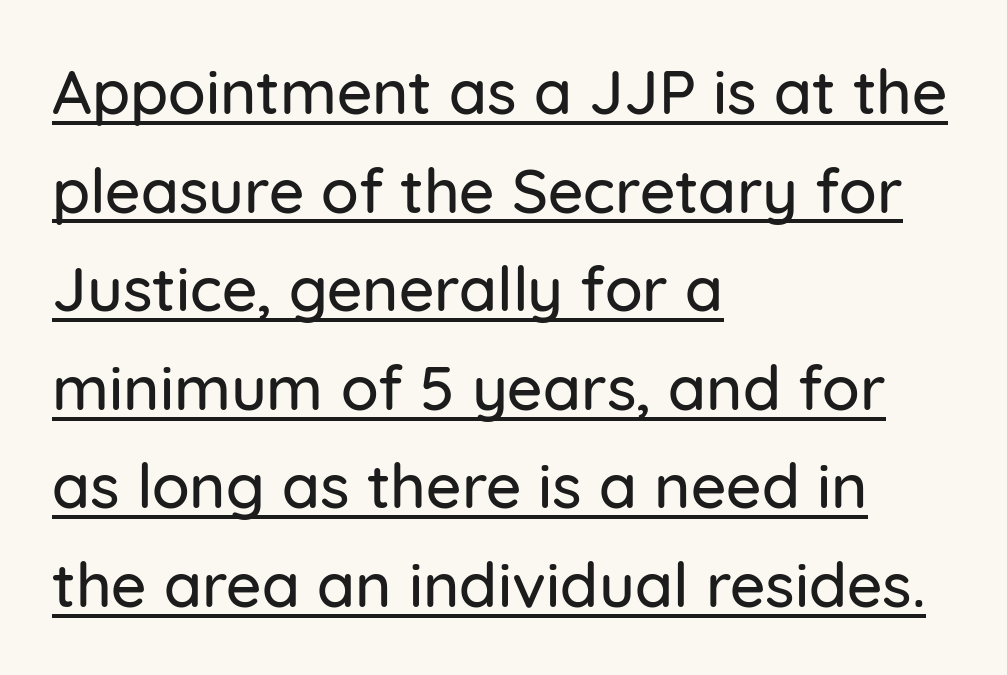
Q: Is the text italic (slanted)? A: No, it is upright.
Q: Is the typeface a serif or a sans-serif typeface? A: Sans-serif.
Q: Is the text underlined? A: Yes.
Q: How is the paragraph aligned? A: Left-aligned.
Q: Is the spacing between letters normal or unusually wide? A: Normal.
Q: Is the spacing between lines tight, normal or loose? A: Normal.
Q: Width (condensed, normal, or wide)? A: Normal.
Q: Stroke contrast? A: Low.
Q: x-height? A: Medium.
Q: Monospaced? A: No.
